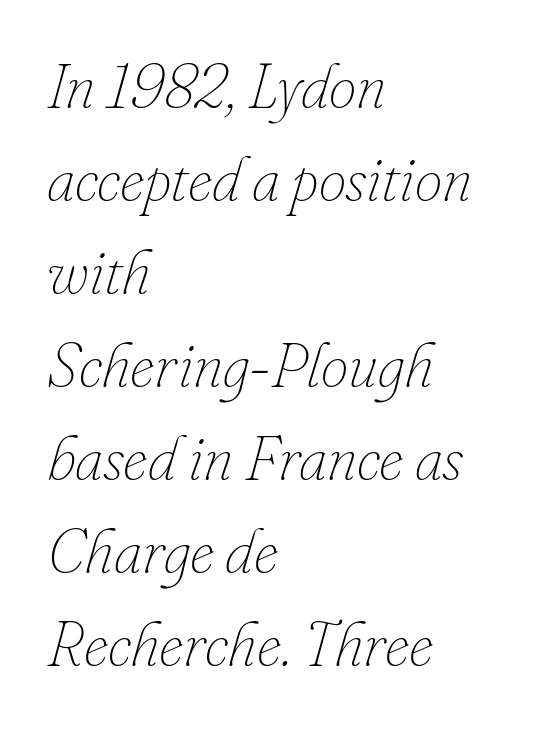
{"italic": "yes", "lean": "right", "slant_degrees": 16, "bold": "no", "weight": "thin", "width": "normal", "stroke_contrast": "low", "x_height": "small", "monospaced": "no", "underline": "no", "align": "left", "line_spacing": "normal", "line_spacing_ratio": 1.5, "letter_spacing": "normal", "letter_spacing_em": 0.0, "glyph_px": 62}
